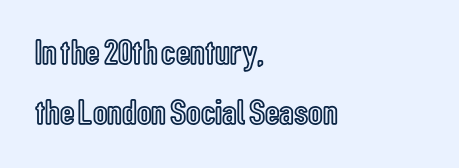
Think of a printed novel: that variable character pitch is what you see here. Nope, not italic — everything's standing straight. Is the block centered? No — it sits flush against the left margin. The block of text has a typical density, with ordinary space between rows. The specimen omits any rule beneath the text block's lines. The letterforms sit shoulder to shoulder at normal distance.
